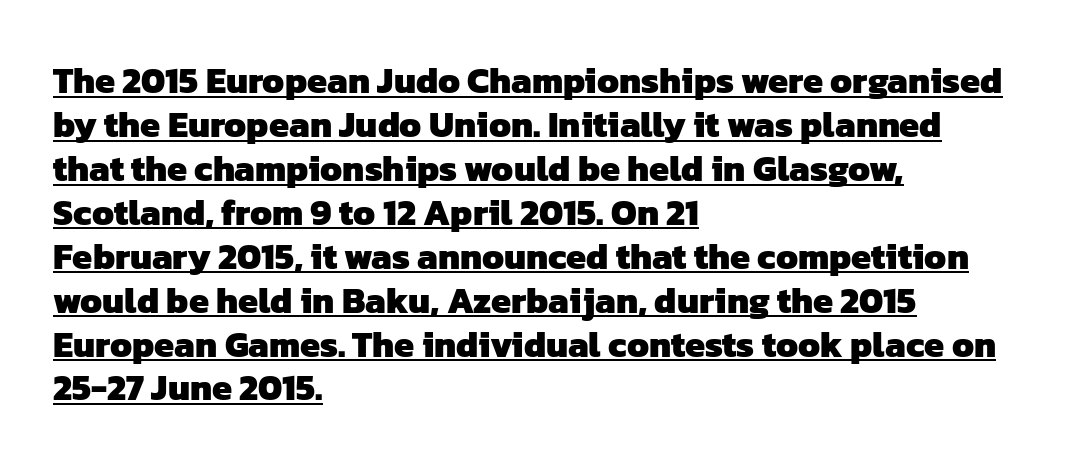
The image shows 36 px heavy sans-serif type; set left-aligned, line spacing 1.22x, normal letter spacing, underlined; low stroke contrast and a medium x-height.
